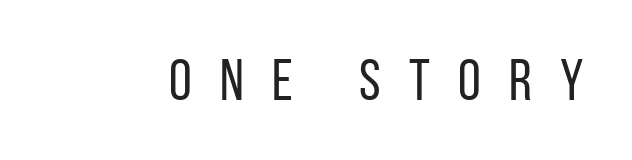
{"serif": "no", "italic": "no", "bold": "no", "weight": "regular", "width": "condensed", "stroke_contrast": "low", "x_height": "large", "monospaced": "no", "underline": "no", "letter_spacing": "wide", "letter_spacing_em": 0.49, "glyph_px": 58}
